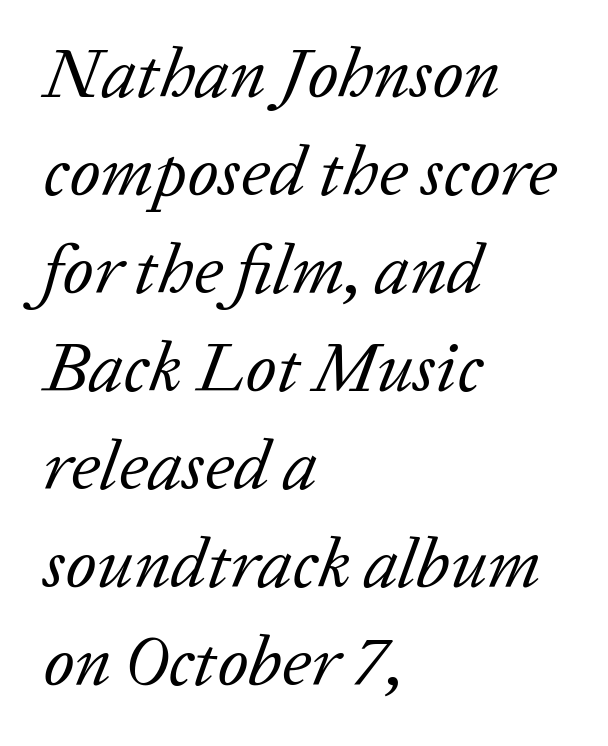
The image shows 71 px regular-weight serif type, italic (leaning right); set left-aligned, normal line spacing (1.38x), normal letter spacing, not underlined; low stroke contrast and a medium x-height.
